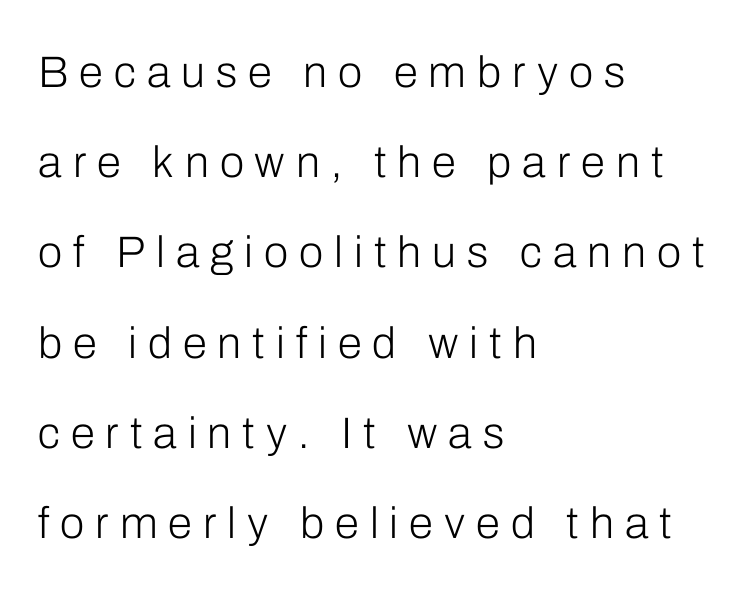
The image shows 44 px light sans-serif type, upright; set left-aligned, loose line spacing (2.05x), unusually wide letter spacing (+0.25 em), not underlined; low stroke contrast and a medium x-height.
